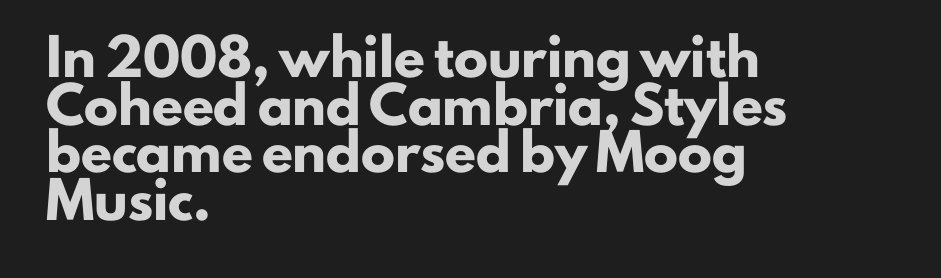
The image shows 34 px heavy sans-serif type, upright; set left-aligned, normal line spacing (1.4x), normal letter spacing, not underlined; low stroke contrast and a small x-height.
